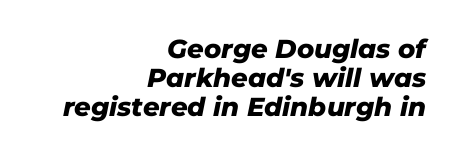
One glance says dense: line gaps are narrower than usual. These lines stack with their right ends in a neat column. The passage shown has conventional tracking throughout. Does the weight exceed regular? Yes, all the way to bold. The foot of each line stays bare and open.
